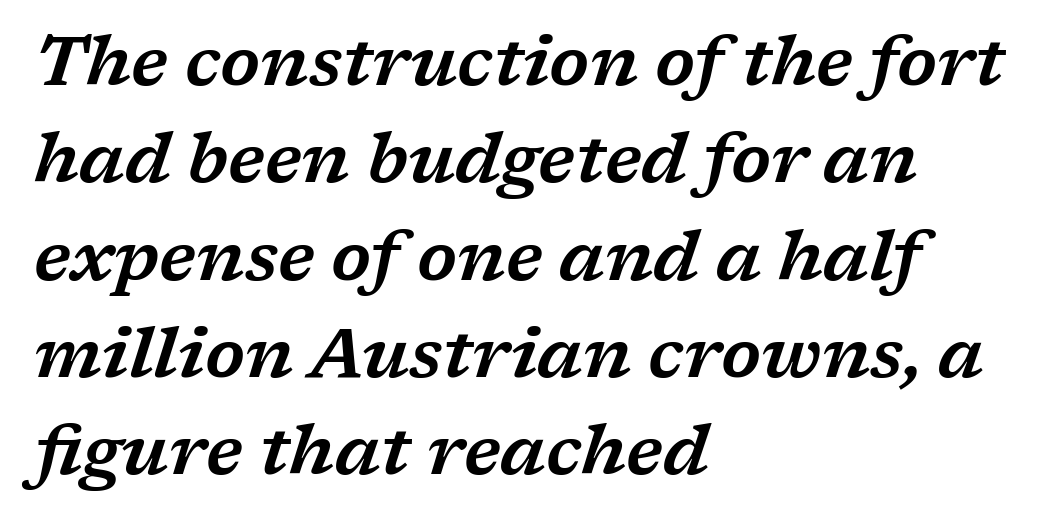
The image shows 69 px wide serif type, italic (leaning right); set left-aligned, normal line spacing (1.41x), normal letter spacing, not underlined; low stroke contrast and a medium x-height.
